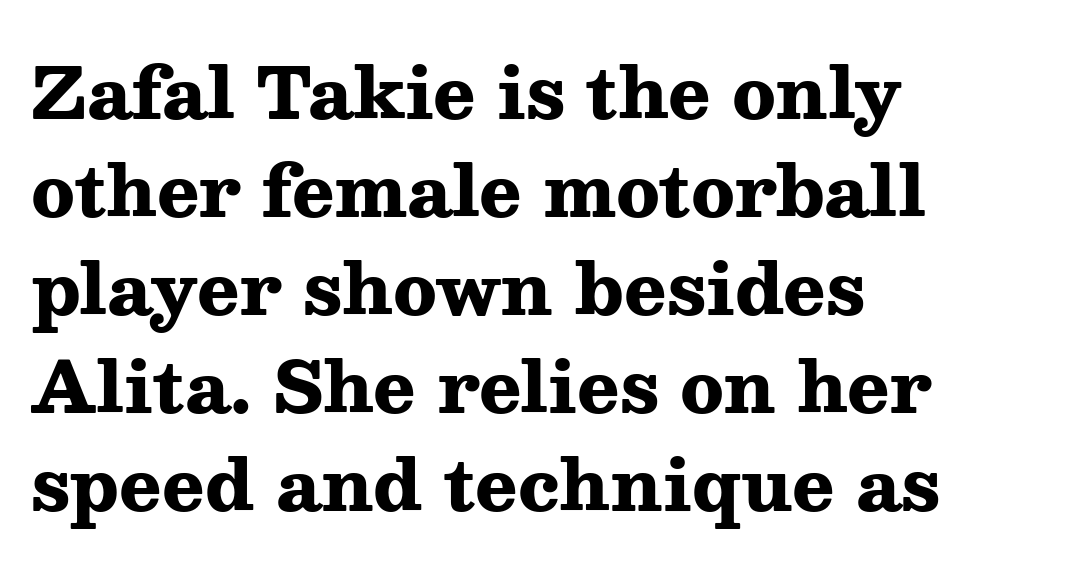
{"serif": "yes", "italic": "no", "bold": "yes", "weight": "heavy", "width": "wide", "stroke_contrast": "medium", "x_height": "medium", "monospaced": "no", "underline": "no", "align": "left", "line_spacing": "normal", "line_spacing_ratio": 1.4, "letter_spacing": "normal", "letter_spacing_em": 0.0, "glyph_px": 70}
